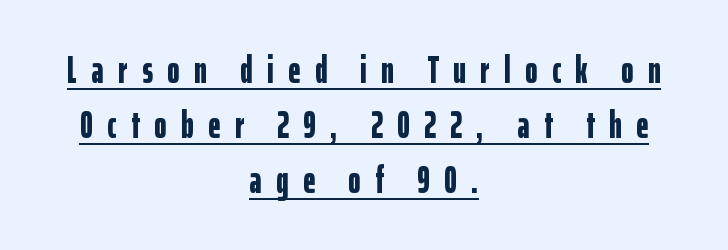
These lines are rendered in a variable-pitch font. Inter-character spacing is expanded well beyond the font's built-in metrics. Horizontal alignment here is central, giving a formal, balanced look. Every letter is thick-stroked: bold, no question.
